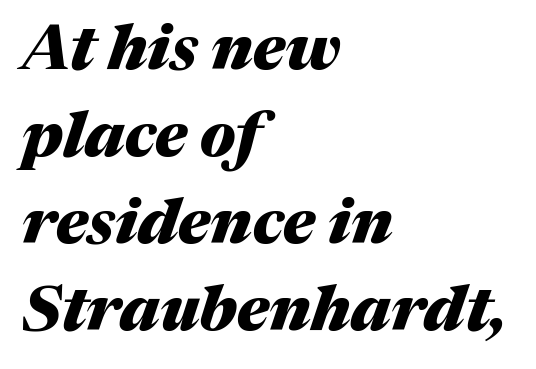
The image shows 63 px heavy type, italic (leaning right); set left-aligned, normal line spacing (1.38x), normal letter spacing, not underlined; medium stroke contrast and a medium x-height.
